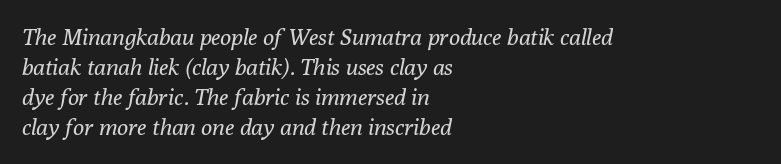
The image shows 23 px text type, italic (leaning right); set left-aligned, normal line spacing (1.31x), normal letter spacing, not underlined.
